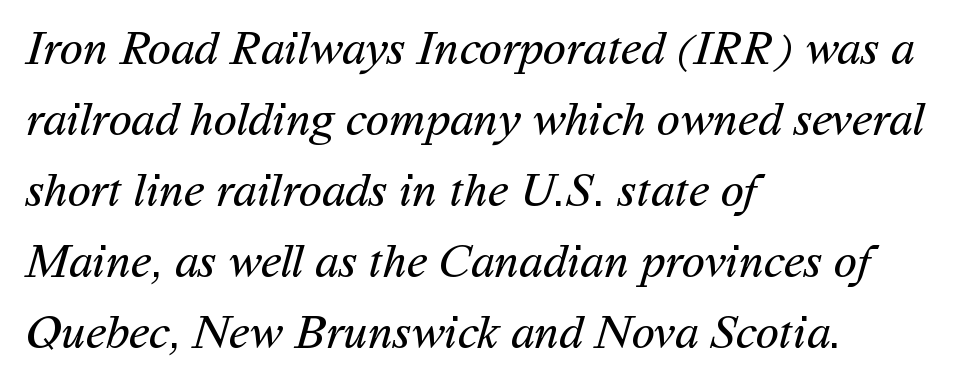
Q: Is the text bold? A: No.
Q: Is the typeface a serif or a sans-serif typeface? A: Sans-serif.
Q: Is the text underlined? A: No.
Q: How is the paragraph aligned? A: Left-aligned.
Q: Is the spacing between letters normal or unusually wide? A: Normal.
Q: Is the spacing between lines tight, normal or loose? A: Normal.
Q: Width (condensed, normal, or wide)? A: Normal.
Q: Stroke contrast? A: Medium.
Q: x-height? A: Medium.
Q: Monospaced? A: No.
